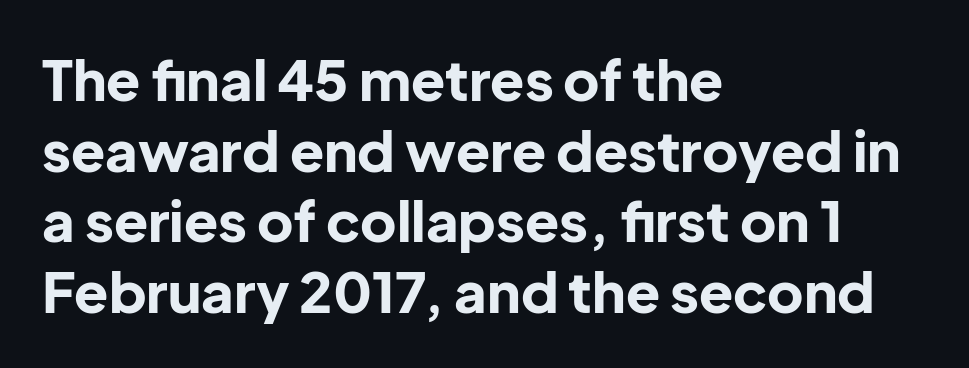
{"serif": "no", "italic": "no", "bold": "yes", "weight": "bold", "width": "normal", "stroke_contrast": "low", "x_height": "medium", "monospaced": "no", "underline": "no", "align": "left", "line_spacing": "normal", "line_spacing_ratio": 1.26, "letter_spacing": "normal", "letter_spacing_em": 0.0, "glyph_px": 56}
